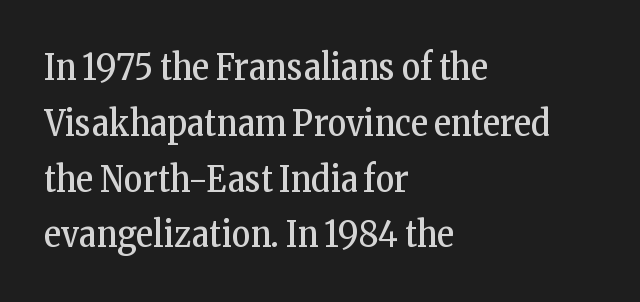
The image shows 36 px regular-weight, condensed serif type, upright; set left-aligned, normal line spacing (1.55x), normal letter spacing, not underlined; low stroke contrast and a medium x-height.
